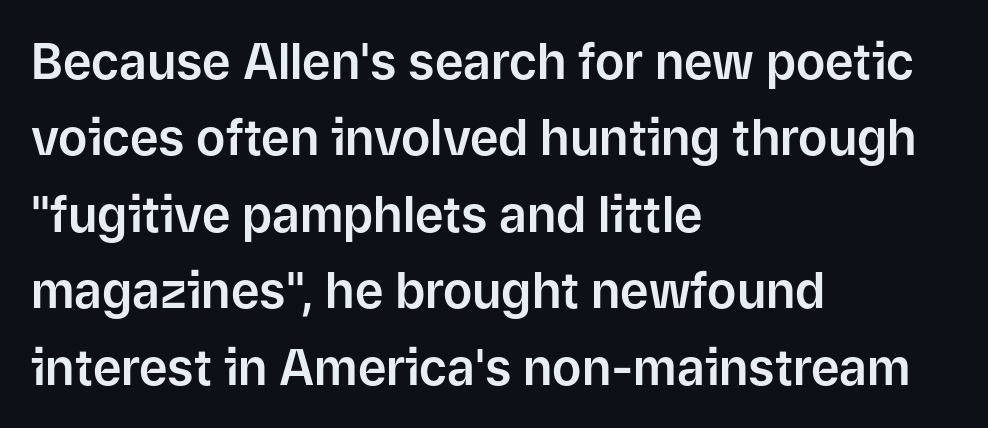
{"serif": "no", "italic": "no", "width": "normal", "stroke_contrast": "low", "x_height": "medium", "monospaced": "no", "underline": "no", "align": "left", "line_spacing": "normal", "line_spacing_ratio": 1.56, "letter_spacing": "normal", "letter_spacing_em": 0.0, "glyph_px": 49}
